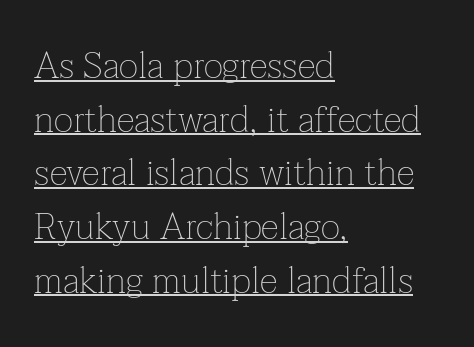
Stem width sits at or under what a default text font uses. The glyphs are accompanied by a horizontal stroke just below them. The rows are spaced the way most documents space them. Layout note: lines flush left.
